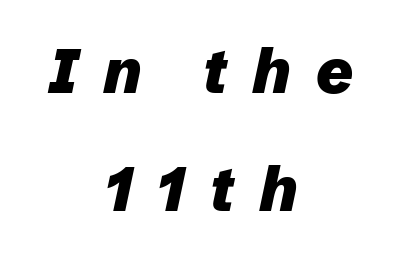
Q: Is the text bold? A: Yes.
Q: Is the text italic (slanted)? A: Yes, it leans right by about 12 degrees.
Q: Is the text underlined? A: No.
Q: How is the paragraph aligned? A: Centered.
Q: Is the spacing between letters normal or unusually wide? A: Unusually wide.
Q: Width (condensed, normal, or wide)? A: Normal.
Q: Stroke contrast? A: Low.
Q: x-height? A: Medium.
Q: Monospaced? A: No.
